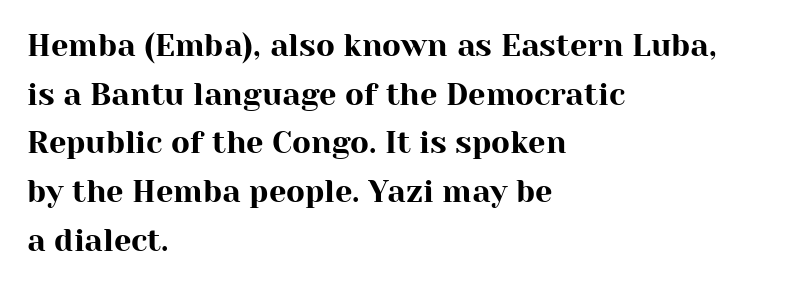
Inter-character spacing is left at the font's built-in metrics. Think of a printed novel: that variable character pitch is what you see here. The zone under the glyphs is completely vacant. Examine the stroke ends and you'll spot serifs.
